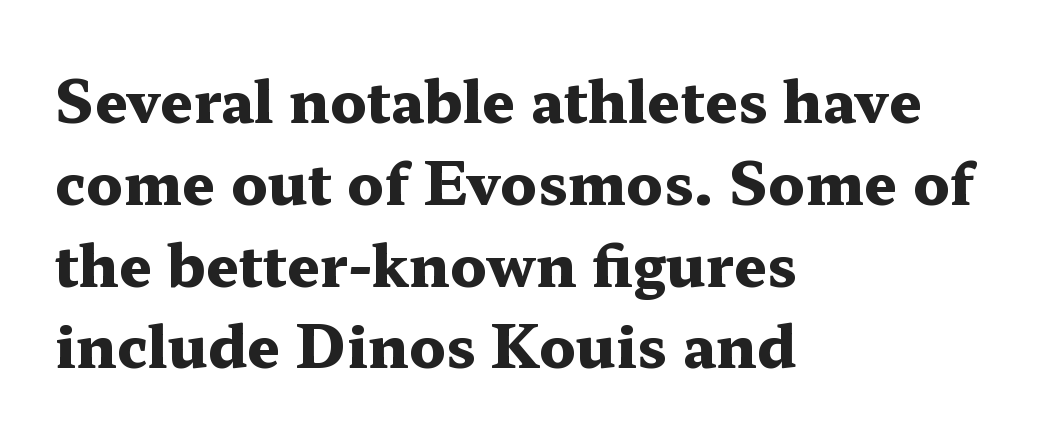
Q: Is the text bold? A: Yes.
Q: Is the text italic (slanted)? A: No, it is upright.
Q: Is the typeface a serif or a sans-serif typeface? A: Serif.
Q: Is the text underlined? A: No.
Q: How is the paragraph aligned? A: Left-aligned.
Q: Is the spacing between letters normal or unusually wide? A: Normal.
Q: Is the spacing between lines tight, normal or loose? A: Normal.
Q: Width (condensed, normal, or wide)? A: Wide.
Q: Stroke contrast? A: Medium.
Q: x-height? A: Medium.
Q: Monospaced? A: No.
